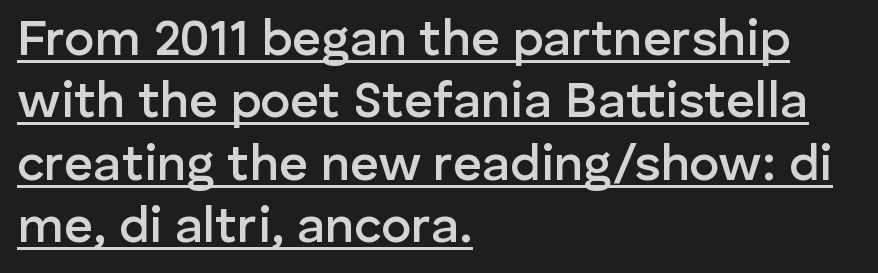
Q: Is the text bold? A: Semi-bold.
Q: Is the text italic (slanted)? A: No, it is upright.
Q: Is the typeface a serif or a sans-serif typeface? A: Sans-serif.
Q: Is the text underlined? A: Yes.
Q: How is the paragraph aligned? A: Left-aligned.
Q: Is the spacing between letters normal or unusually wide? A: Normal.
Q: Is the spacing between lines tight, normal or loose? A: Normal.
Q: Width (condensed, normal, or wide)? A: Normal.
Q: Stroke contrast? A: Low.
Q: x-height? A: Medium.
Q: Monospaced? A: No.
